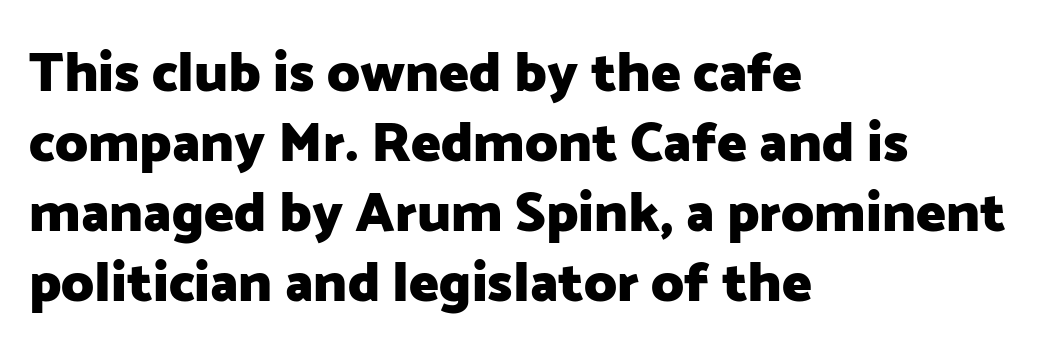
This sample uses plain, unmodified letter spacing. Upright lettering throughout. Short and long lines alike share a common starting point at left. This rendering features lettering with no underline. Interline gaps are of average width in this sample. The passage shown is emphatically bold.
